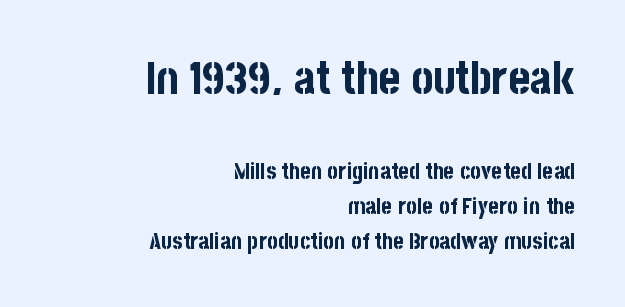
The image shows 46 px bold, condensed sans-serif type, upright; set right-aligned, normal line spacing (1.52x), normal letter spacing, not underlined; the first (top) block is 2.0x larger; low stroke contrast and a large x-height.
